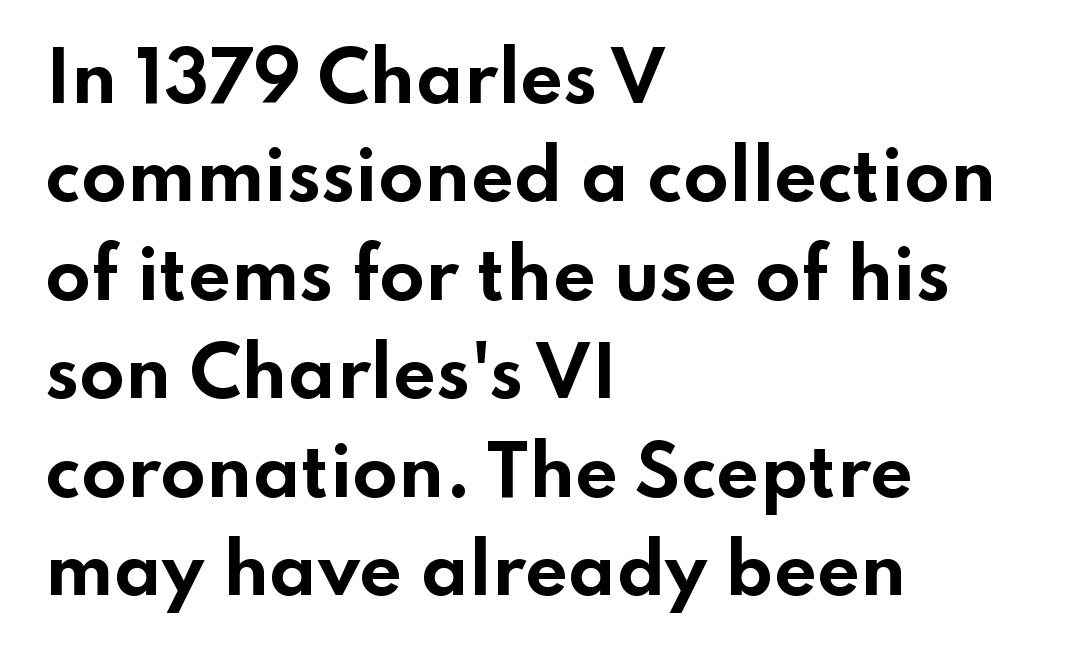
You could call the tracking neutral — neither tight nor loose. Horizontal alignment here is leftward, the default for most running prose. The face used here is a sans, in the tradition of grotesques and geometrics. A typesetter would call this proportional, since set widths differ per character. Strong, thick strokes mark this as bold type. Each new line begins a customary step beneath the previous one.
